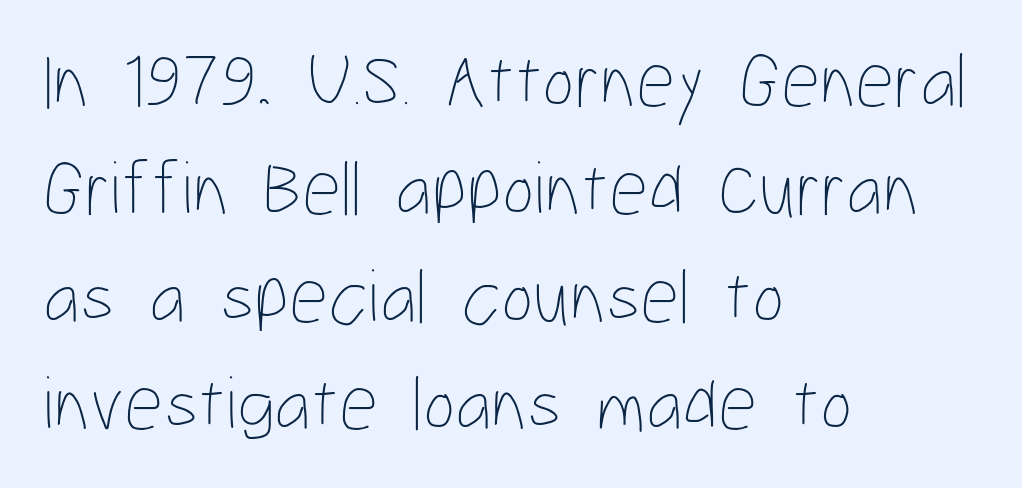
Q: Is the text bold? A: No.
Q: Is the text italic (slanted)? A: No, it is upright.
Q: Is the text underlined? A: No.
Q: How is the paragraph aligned? A: Left-aligned.
Q: Is the spacing between letters normal or unusually wide? A: Normal.
Q: Is the spacing between lines tight, normal or loose? A: Normal.
Q: Width (condensed, normal, or wide)? A: Condensed.
Q: Stroke contrast? A: Low.
Q: x-height? A: Medium.
Q: Monospaced? A: No.
